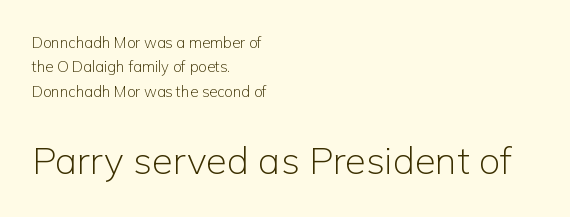
{"serif": "no", "italic": "no", "bold": "no", "weight": "light", "width": "normal", "stroke_contrast": "low", "x_height": "medium", "monospaced": "no", "underline": "no", "align": "left", "line_spacing": "normal", "line_spacing_ratio": 1.62, "letter_spacing": "normal", "letter_spacing_em": 0.0, "larger_block": "second", "size_ratio": 2.53, "glyph_px": 38}
